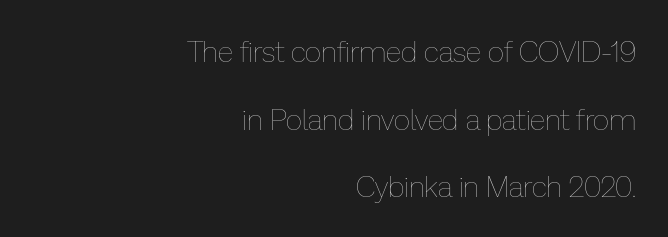
{"italic": "no", "bold": "no", "weight": "thin", "width": "normal", "stroke_contrast": "low", "x_height": "medium", "monospaced": "no", "underline": "no", "align": "right", "line_spacing": "loose", "line_spacing_ratio": 2.33, "letter_spacing": "normal", "letter_spacing_em": 0.0, "glyph_px": 29}
